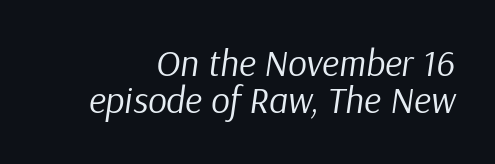
Italic? Definitely — the glyphs are oblique. Note the varied advance widths — an 'i' is clearly narrower than an 'm'. Inter-character spacing is left at the font's built-in metrics. The space directly below the letters is spotless. How would I describe the line gaps? Narrow and economical.
